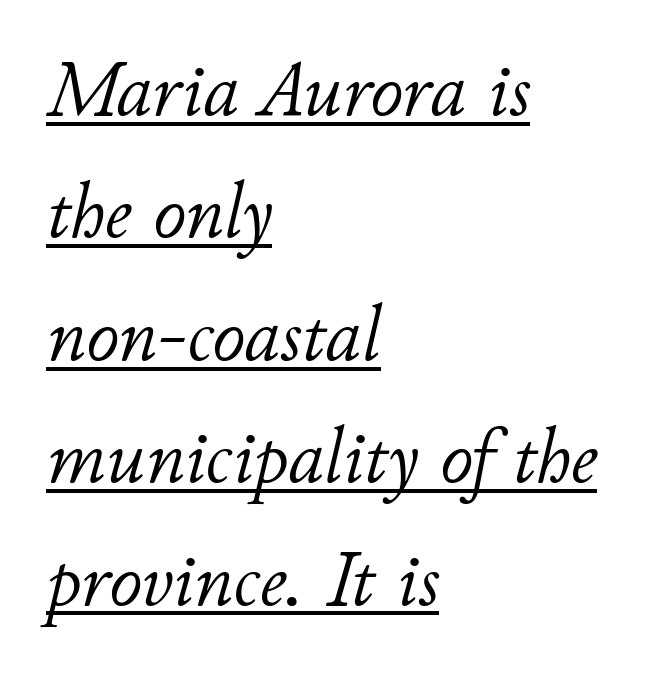
The image shows 80 px light type, italic (leaning right); set left-aligned, normal line spacing (1.53x), normal letter spacing, underlined; low stroke contrast and a small x-height.
